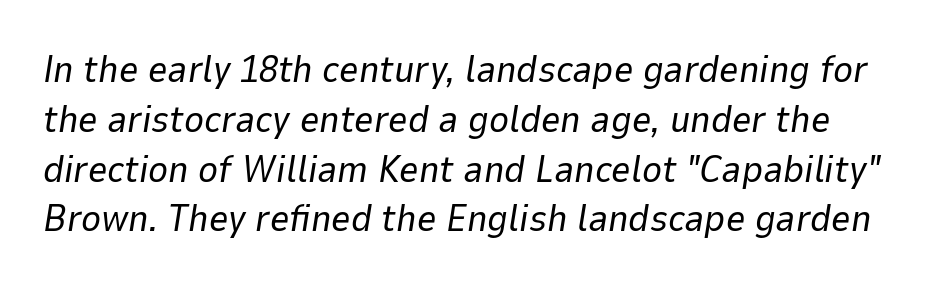
Q: Is the text bold? A: No.
Q: Is the text italic (slanted)? A: Yes, it leans right by about 9 degrees.
Q: Is the text underlined? A: No.
Q: Is the spacing between letters normal or unusually wide? A: Normal.
Q: Is the spacing between lines tight, normal or loose? A: Normal.
Q: Width (condensed, normal, or wide)? A: Normal.
Q: Stroke contrast? A: Low.
Q: x-height? A: Medium.
Q: Monospaced? A: No.
